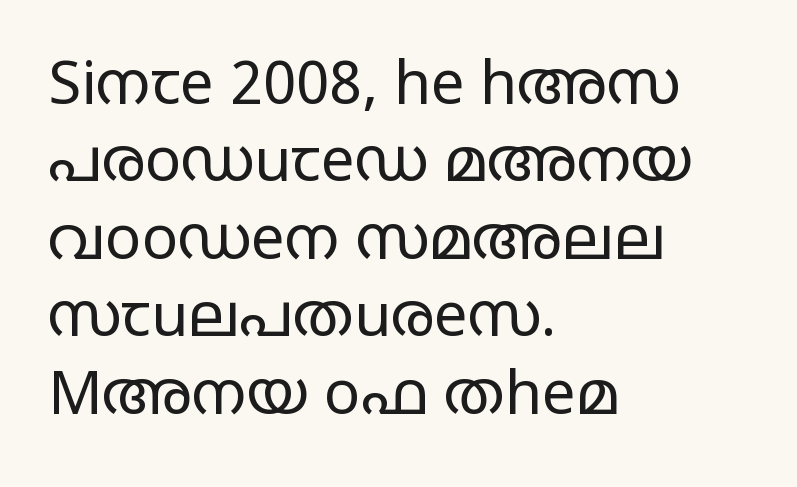
{"serif": "no", "italic": "no", "bold": "no", "weight": "regular", "width": "wide", "stroke_contrast": "low", "x_height": "large", "monospaced": "no", "underline": "no", "align": "left", "line_spacing": "normal", "line_spacing_ratio": 1.29, "letter_spacing": "normal", "letter_spacing_em": 0.0, "glyph_px": 60}
